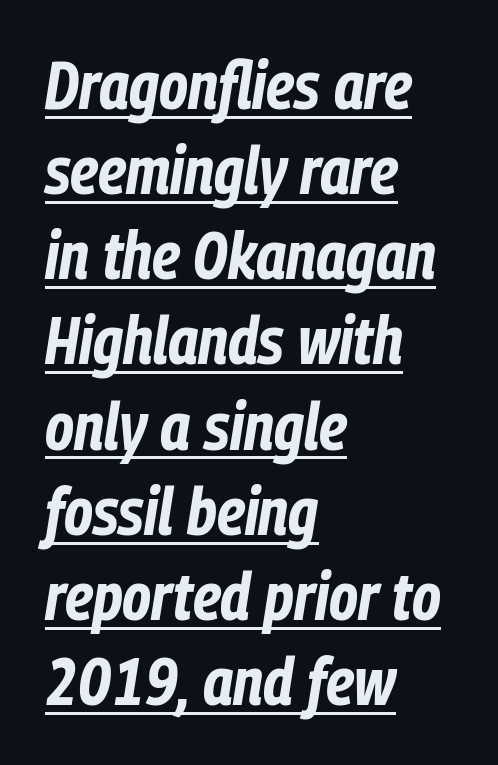
{"italic": "yes", "lean": "right", "slant_degrees": 9, "bold": "yes", "weight": "bold", "width": "condensed", "stroke_contrast": "low", "x_height": "medium", "monospaced": "no", "underline": "yes", "align": "left", "line_spacing": "normal", "line_spacing_ratio": 1.29, "letter_spacing": "normal", "letter_spacing_em": 0.0, "glyph_px": 66}
